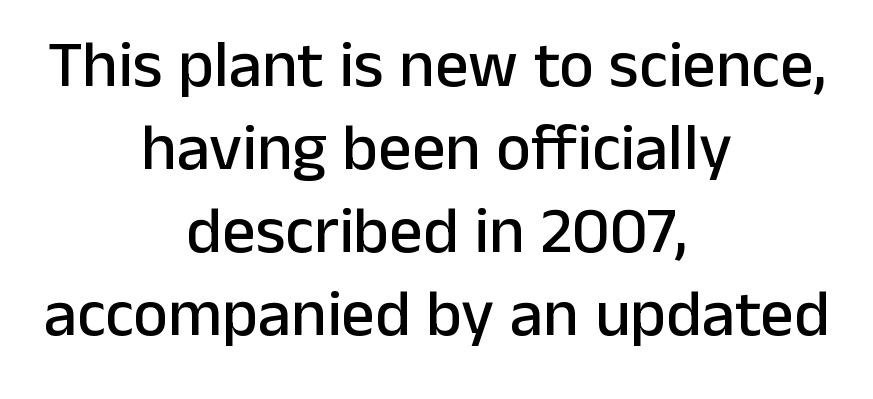
The image shows 66 px sans-serif type, upright; set centered, normal line spacing (1.26x), normal letter spacing, not underlined; low stroke contrast and a medium x-height.
